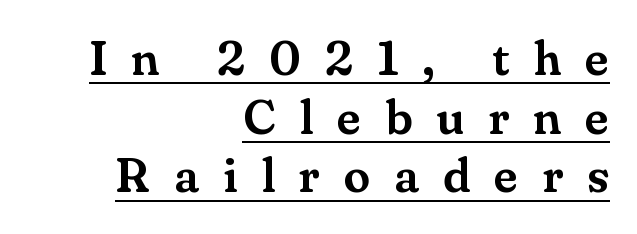
Q: Is the text italic (slanted)? A: No, it is upright.
Q: Is the typeface a serif or a sans-serif typeface? A: Serif.
Q: Is the text underlined? A: Yes.
Q: How is the paragraph aligned? A: Right-aligned.
Q: Is the spacing between letters normal or unusually wide? A: Unusually wide.
Q: Width (condensed, normal, or wide)? A: Normal.
Q: Stroke contrast? A: Medium.
Q: x-height? A: Small.
Q: Monospaced? A: No.
